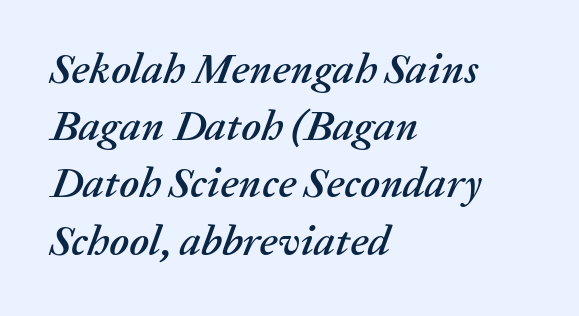
Q: Is the text italic (slanted)? A: Yes, it leans right by about 20 degrees.
Q: Is the text underlined? A: No.
Q: How is the paragraph aligned? A: Left-aligned.
Q: Is the spacing between letters normal or unusually wide? A: Normal.
Q: Is the spacing between lines tight, normal or loose? A: Normal.
Q: Width (condensed, normal, or wide)? A: Normal.
Q: Stroke contrast? A: Medium.
Q: x-height? A: Medium.
Q: Monospaced? A: No.
